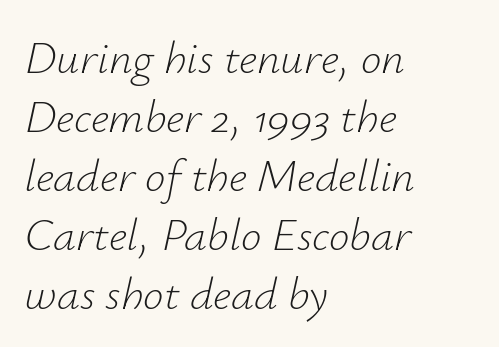
{"italic": "yes", "lean": "right", "slant_degrees": 12, "bold": "no", "weight": "light", "width": "normal", "stroke_contrast": "low", "x_height": "small", "monospaced": "no", "underline": "no", "align": "left", "line_spacing": "normal", "line_spacing_ratio": 1.28, "letter_spacing": "normal", "letter_spacing_em": 0.0, "glyph_px": 46}
